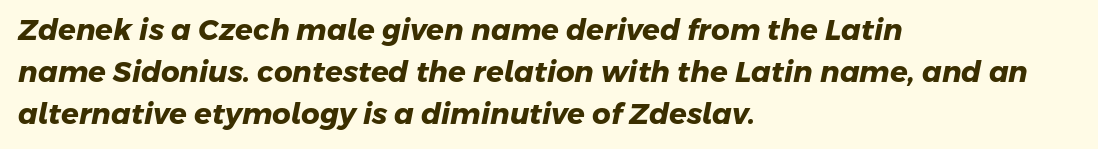
Look at the bottom of the vertical strokes: they stop flat, with no serifs. Think of a printed novel: that variable character pitch is what you see here. Baseline-to-baseline distance is the conventional proportion of letter height. Weight: bold.
